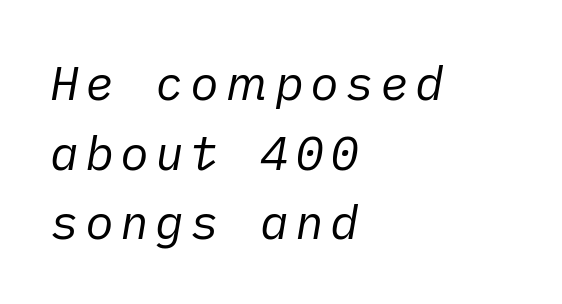
{"italic": "yes", "lean": "right", "slant_degrees": 10, "bold": "no", "weight": "regular", "width": "normal", "stroke_contrast": "low", "x_height": "medium", "underline": "no", "align": "left", "line_spacing": "normal", "line_spacing_ratio": 1.45, "glyph_px": 48}
